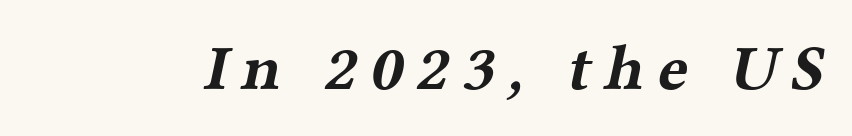
Check the space under the baseline: it is left empty. Honestly, the letter spacing is so wide it's the main thing you notice. This sample has the flowing, uneven cadence of proportional lettering. You'd pick this weight for a headline — it's a proper bold. Typographically, this falls in the serif category.
